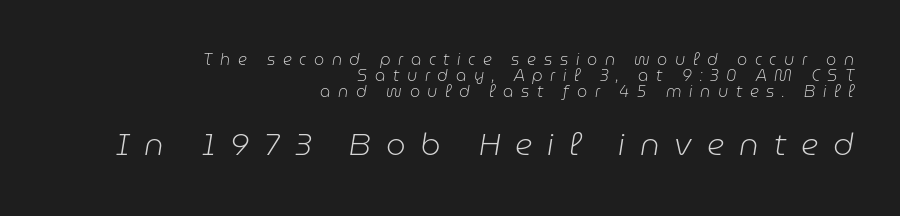
Q: Is the text bold? A: No.
Q: Is the text italic (slanted)? A: Yes, it leans right by about 9 degrees.
Q: Is the text underlined? A: No.
Q: How is the paragraph aligned? A: Right-aligned.
Q: Is the spacing between letters normal or unusually wide? A: Unusually wide.
Q: Is the spacing between lines tight, normal or loose? A: Tight.
Q: Which block of text is set in a larger size, the first (top) or the second (bottom)? A: The second (bottom) one.
Q: Width (condensed, normal, or wide)? A: Normal.
Q: Stroke contrast? A: Low.
Q: x-height? A: Medium.
Q: Monospaced? A: No.
